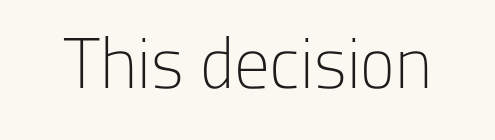
Tall strokes in this sample are plumb rather than angled. Standard letterfit; no display-style spreading of the glyphs. This sample has the flowing, uneven cadence of proportional lettering. Words float on clear page, feet unadorned. Nothing heavy about these letters — not bold at all. Check where the strokes stop: nothing finishes them off — pure sans.
